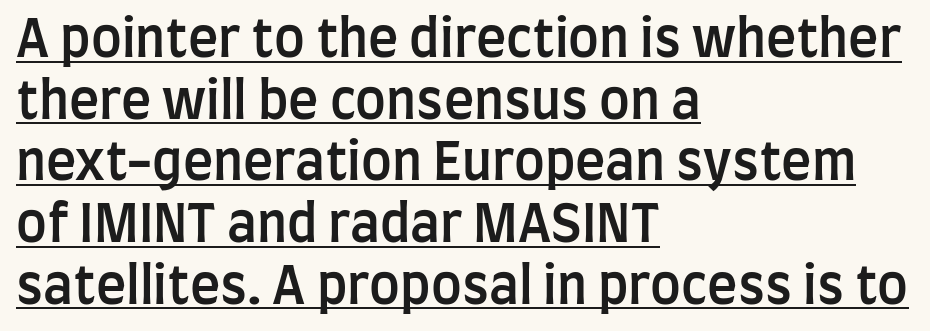
{"serif": "no", "italic": "no", "bold": "semi", "weight": "semibold", "width": "condensed", "stroke_contrast": "low", "x_height": "large", "monospaced": "no", "underline": "yes", "align": "left", "line_spacing_ratio": 1.21, "letter_spacing": "normal", "letter_spacing_em": 0.0, "glyph_px": 51}
